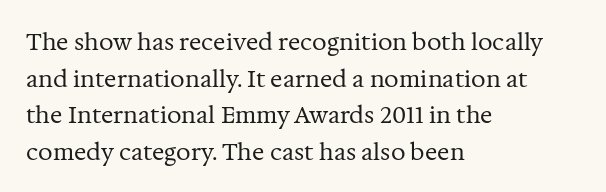
Q: Is the text bold? A: No.
Q: Is the text italic (slanted)? A: No, it is upright.
Q: Is the text underlined? A: No.
Q: How is the paragraph aligned? A: Left-aligned.
Q: Is the spacing between letters normal or unusually wide? A: Normal.
Q: Is the spacing between lines tight, normal or loose? A: Normal.
